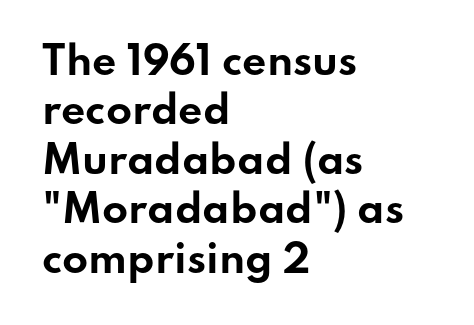
The image shows 38 px bold, wide sans-serif type, upright; set left-aligned, normal line spacing (1.3x), normal letter spacing, not underlined; low stroke contrast and a small x-height.
